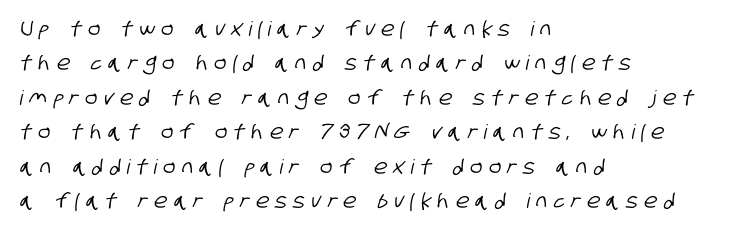
These lines stack with their left ends in a neat column. This rendering widens character spacing well past its baseline value. Nobody drew a line under any word here.
